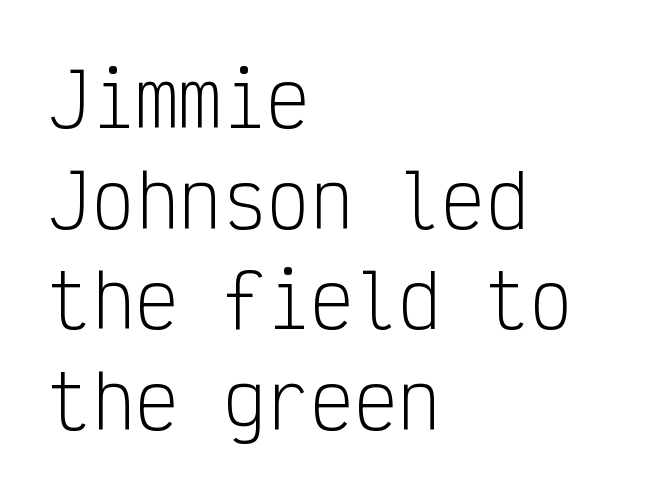
{"serif": "no", "italic": "no", "bold": "no", "weight": "light", "width": "condensed", "stroke_contrast": "low", "x_height": "medium", "monospaced": "yes", "underline": "no", "align": "left", "line_spacing": "normal", "line_spacing_ratio": 1.38, "letter_spacing": "normal", "letter_spacing_em": 0.0, "glyph_px": 73}
